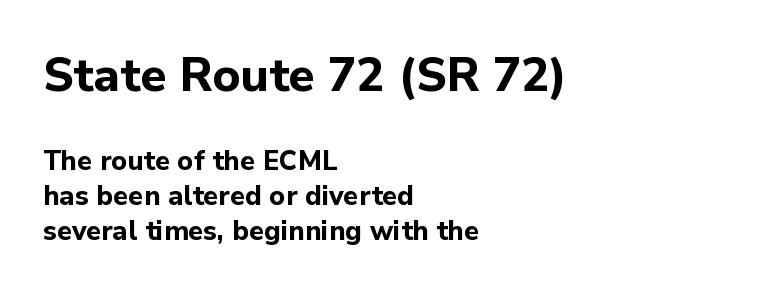
{"serif": "no", "italic": "no", "bold": "yes", "weight": "bold", "width": "normal", "stroke_contrast": "low", "x_height": "medium", "monospaced": "no", "underline": "no", "align": "left", "line_spacing": "normal", "line_spacing_ratio": 1.3, "letter_spacing": "normal", "letter_spacing_em": 0.0, "larger_block": "first", "size_ratio": 1.74, "glyph_px": 47}
